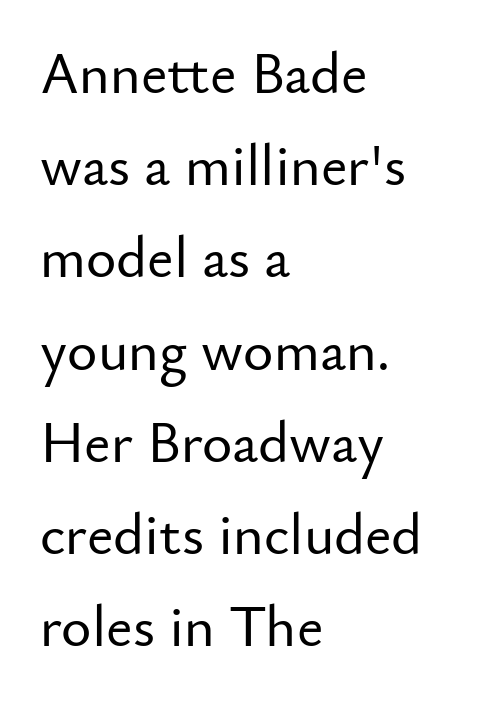
A typesetter would call this proportional, since set widths differ per character. How are the letters spaced? Ordinarily, with no added tracking. Reading down the block, your eye returns to a fixed left position each line. Italic: no, the glyphs are upright roman. A clean baseline with only descenders dipping below it. Regarding leading, the lines here are spaced in the standard way.
